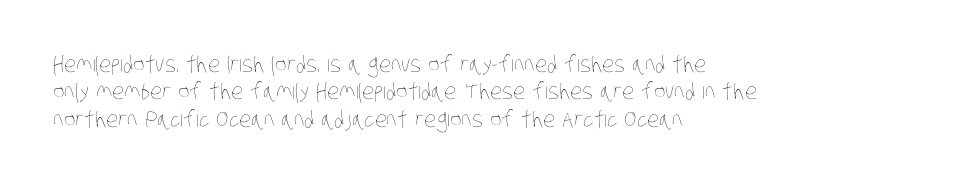
Q: Is the text bold? A: No.
Q: Is the text underlined? A: No.
Q: How is the paragraph aligned? A: Left-aligned.
Q: Is the spacing between letters normal or unusually wide? A: Normal.
